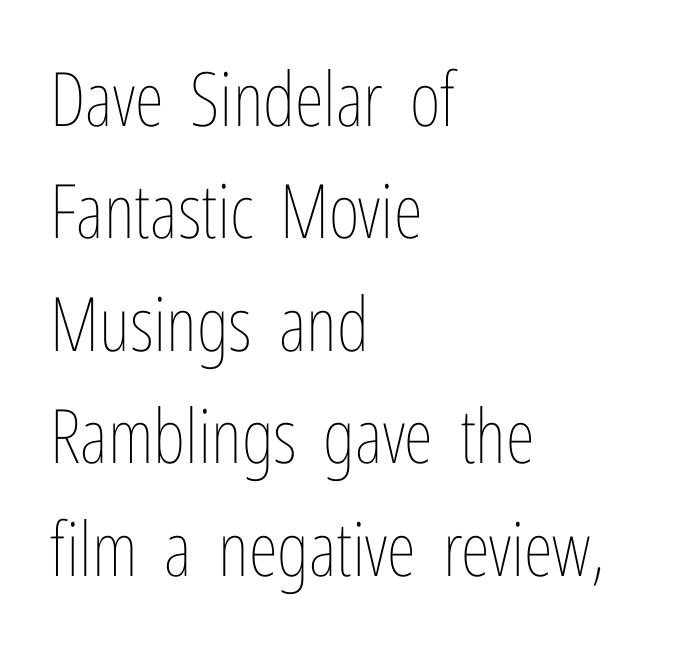
{"italic": "no", "bold": "no", "weight": "thin", "width": "condensed", "stroke_contrast": "low", "x_height": "medium", "monospaced": "no", "underline": "no", "align": "left", "line_spacing": "normal", "line_spacing_ratio": 1.5, "letter_spacing": "normal", "letter_spacing_em": 0.0, "glyph_px": 75}
